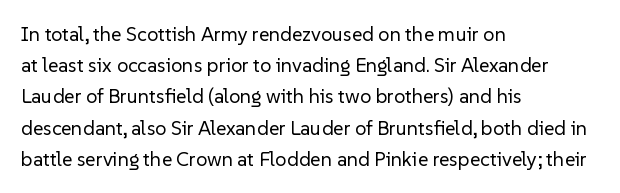
The image shows 20 px text type, upright; set left-aligned, normal line spacing (1.56x), normal letter spacing, not underlined.
